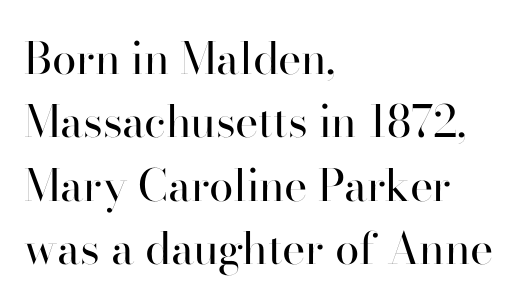
Q: Is the text bold? A: No.
Q: Is the text italic (slanted)? A: No, it is upright.
Q: Is the typeface a serif or a sans-serif typeface? A: Sans-serif.
Q: Is the text underlined? A: No.
Q: How is the paragraph aligned? A: Left-aligned.
Q: Is the spacing between letters normal or unusually wide? A: Normal.
Q: Is the spacing between lines tight, normal or loose? A: Normal.
Q: Width (condensed, normal, or wide)? A: Normal.
Q: Stroke contrast? A: High.
Q: x-height? A: Small.
Q: Monospaced? A: No.
